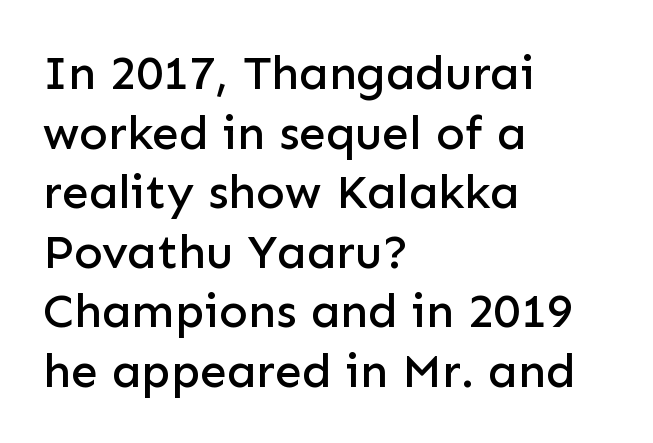
Q: Is the text italic (slanted)? A: No, it is upright.
Q: Is the typeface a serif or a sans-serif typeface? A: Sans-serif.
Q: Is the text underlined? A: No.
Q: How is the paragraph aligned? A: Left-aligned.
Q: Is the spacing between letters normal or unusually wide? A: Normal.
Q: Width (condensed, normal, or wide)? A: Normal.
Q: Stroke contrast? A: Low.
Q: x-height? A: Medium.
Q: Monospaced? A: No.
